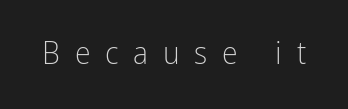
{"serif": "no", "italic": "no", "bold": "no", "weight": "light", "width": "condensed", "stroke_contrast": "low", "x_height": "medium", "monospaced": "no", "underline": "no", "letter_spacing": "wide", "letter_spacing_em": 0.46, "glyph_px": 32}
